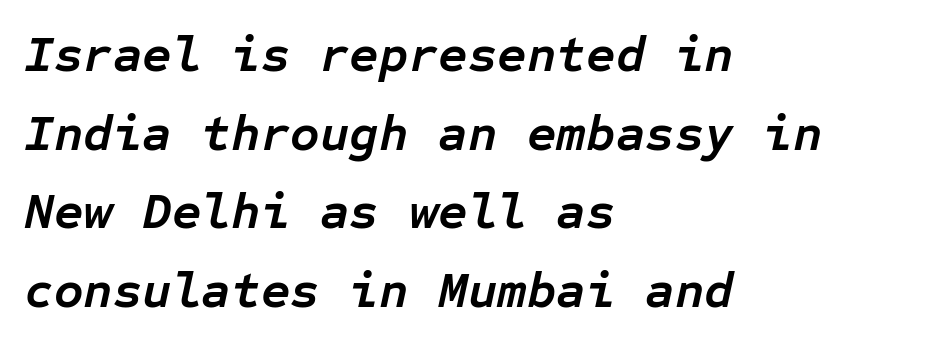
In terms of posture, this sample is oblique. Each glyph is drawn with heavy, bold strokes. No extra tracking has been applied to these lines. The typesetter chose a ragged-right arrangement here. Line spacing here is normal.
